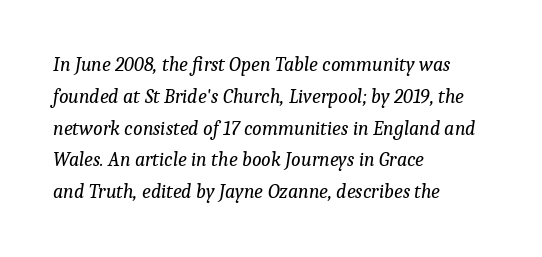
Q: Is the text bold? A: No.
Q: Is the text italic (slanted)? A: Yes, it leans right by about 9 degrees.
Q: Is the text underlined? A: No.
Q: How is the paragraph aligned? A: Left-aligned.
Q: Is the spacing between letters normal or unusually wide? A: Normal.
Q: Is the spacing between lines tight, normal or loose? A: Normal.
